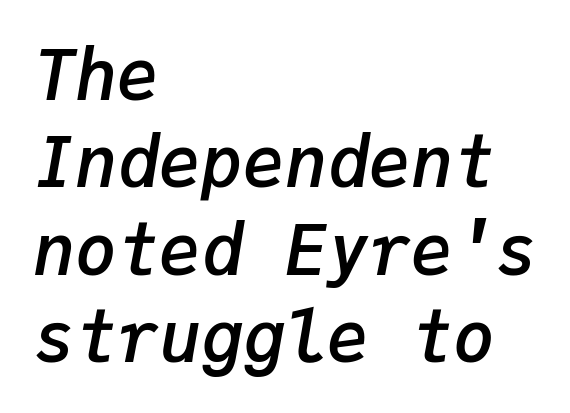
Q: Is the text bold? A: Semi-bold.
Q: Is the text italic (slanted)? A: Yes, it leans right by about 9 degrees.
Q: Is the text underlined? A: No.
Q: How is the paragraph aligned? A: Left-aligned.
Q: Is the spacing between letters normal or unusually wide? A: Normal.
Q: Is the spacing between lines tight, normal or loose? A: Normal.
Q: Width (condensed, normal, or wide)? A: Normal.
Q: Stroke contrast? A: Low.
Q: x-height? A: Medium.
Q: Monospaced? A: Yes.
